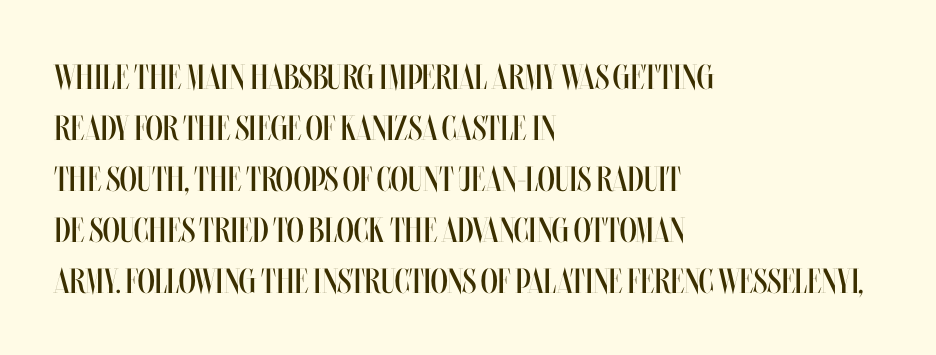
{"italic": "no", "bold": "no", "weight": "regular", "width": "condensed", "stroke_contrast": "medium", "x_height": "large", "monospaced": "no", "underline": "no", "align": "left", "line_spacing": "normal", "line_spacing_ratio": 1.46, "letter_spacing": "normal", "letter_spacing_em": 0.0, "glyph_px": 35}
